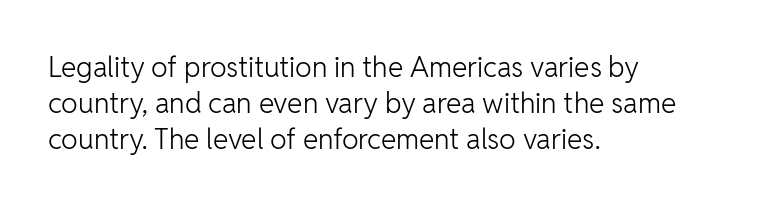
A sans-serif font was chosen for this passage. Underline: absent. Think of a printed novel: that variable character pitch is what you see here. The typography opts for an upright posture over an oblique one. One glance says typical: line gaps are just what's usual. The typeface has the unassuming heft of standard copy or less.
